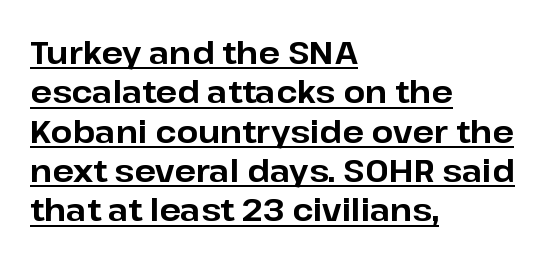
Posture: upright roman. Teacher's note: observe the even left margin — that is flush-left alignment. Every letter is thick-stroked: bold, no question. Successive baselines arrive at the customary interval. Font category for this specimen: sans-serif.
